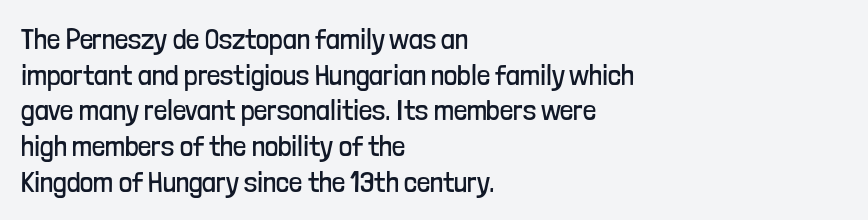
{"serif": "no", "italic": "no", "bold": "no", "weight": "regular", "width": "condensed", "stroke_contrast": "low", "x_height": "medium", "monospaced": "no", "underline": "no", "align": "left", "line_spacing_ratio": 1.23, "letter_spacing": "normal", "letter_spacing_em": 0.0, "glyph_px": 29}
